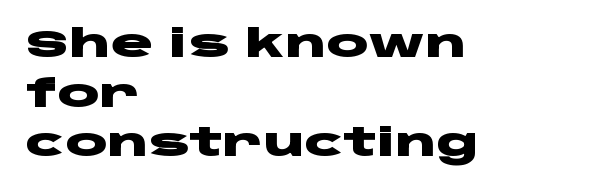
Which margin do the lines hug? The left one — the right edge is uneven. Check under the words: just untouched page. The glyphs have the mass of a bold cut. This sample uses an upright cut, with every glyph sitting square on the baseline. The passage shown is typeset with a sans-serif family. The horizontal fit of the characters is conventional and even.
